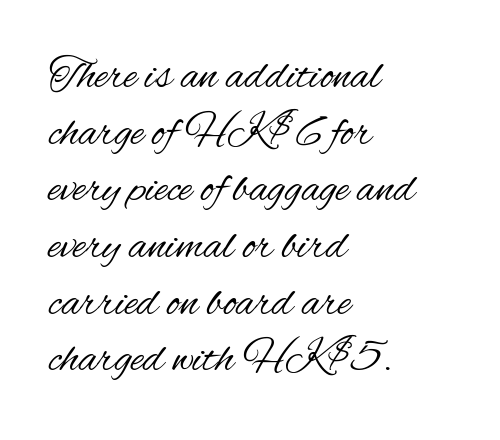
Alignment: flush left. You could not count columns in this text — the font is proportionally spaced. Does the type have serifs? No, each stem ends abruptly. Leading: standard.
